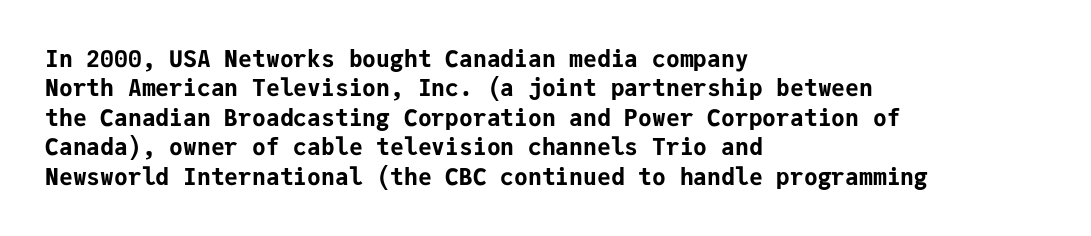
{"italic": "no", "bold": "yes", "underline": "no", "align": "left", "line_spacing": "normal", "line_spacing_ratio": 1.28, "letter_spacing": "normal", "letter_spacing_em": 0.0, "glyph_px": 23}
